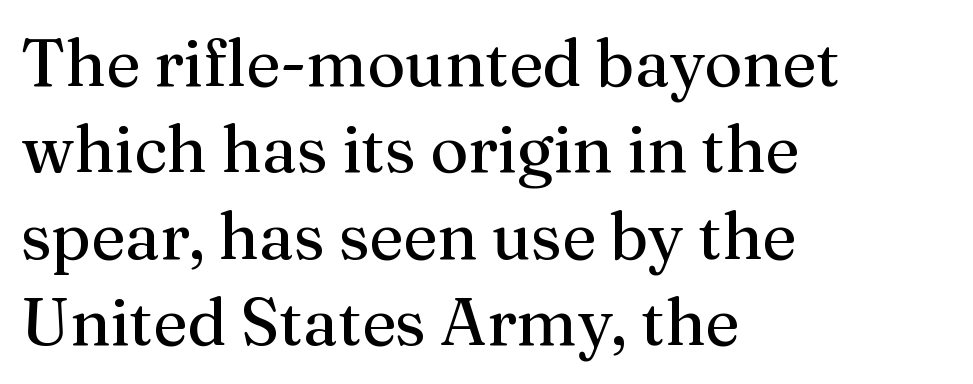
The image shows 66 px regular-weight serif type, upright; set left-aligned, normal line spacing (1.31x), normal letter spacing, not underlined; medium stroke contrast and a medium x-height.
